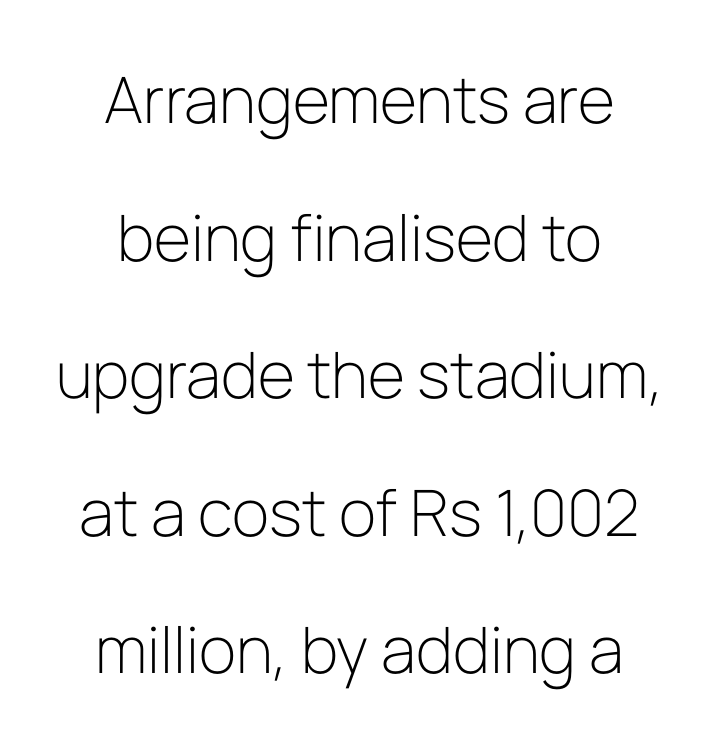
{"serif": "no", "italic": "no", "bold": "no", "weight": "light", "width": "normal", "stroke_contrast": "low", "x_height": "medium", "monospaced": "no", "underline": "no", "align": "center", "line_spacing": "loose", "line_spacing_ratio": 2.15, "letter_spacing": "normal", "letter_spacing_em": 0.0, "glyph_px": 64}
